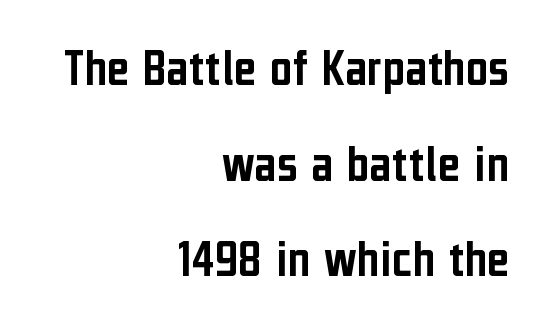
Horizontal alignment here is rightward, an uncommon choice for prose. These lines are rendered in a variable-pitch font. Underline: absent. Tracking here is standard; glyphs follow each other at the usual distance.
